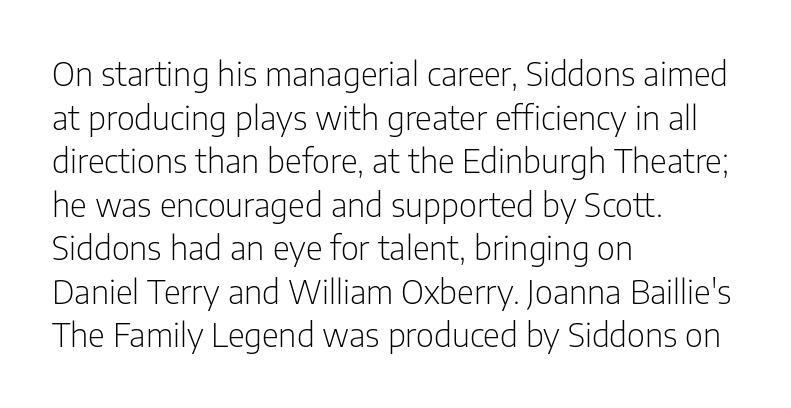
{"serif": "no", "italic": "no", "bold": "no", "weight": "light", "width": "condensed", "stroke_contrast": "low", "x_height": "medium", "monospaced": "no", "underline": "no", "align": "left", "line_spacing": "normal", "line_spacing_ratio": 1.32, "letter_spacing": "normal", "letter_spacing_em": 0.0, "glyph_px": 33}
